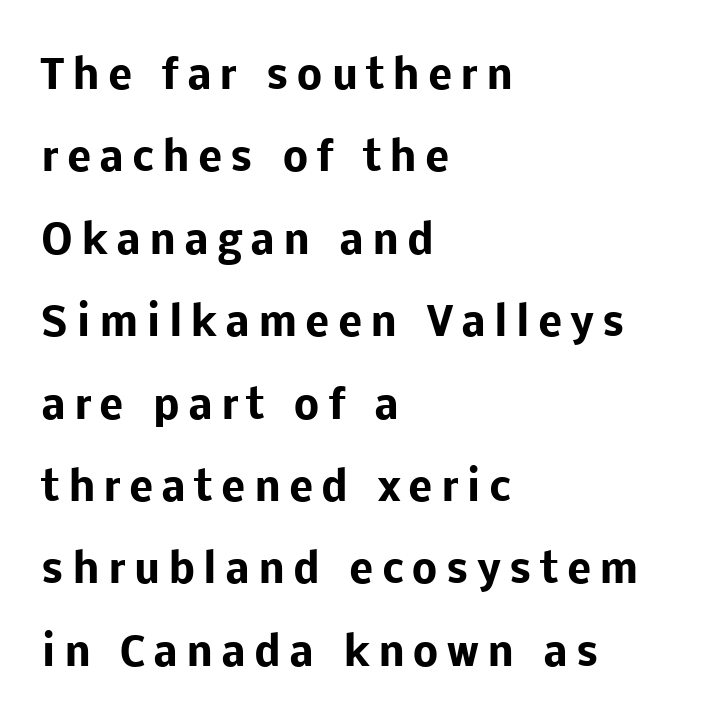
These lines stand farther apart than default settings would place them. The passage shown is emphatically bold. Each word looks stretched out because of the extra space between its letters. Type without underlining. No italicization has been applied; the sample stays upright. Spacing verdict: proportional, widths tailored to each character.
